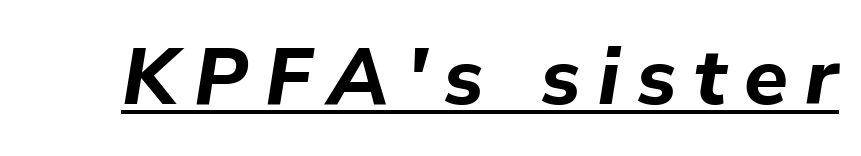
The image shows 80 px bold type, italic (leaning right); set unusually wide letter spacing (+0.22 em), underlined; low stroke contrast and a medium x-height.
